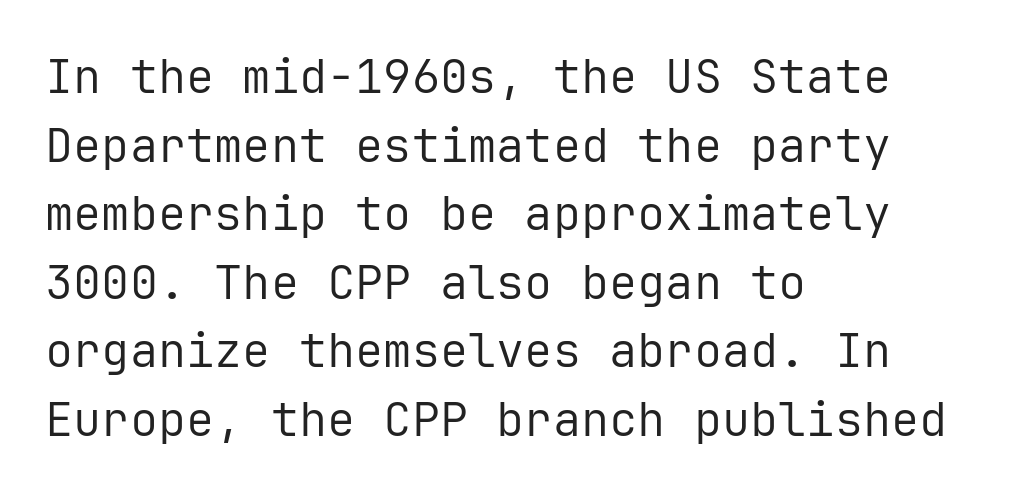
Inter-character spacing is left at the font's built-in metrics. In CSS terms this would be text-align: left. Underline: absent. Classification — sans serif. Rendered with straight, roman letterforms. Think of a typewriter: that constant character pitch is what you see here.
